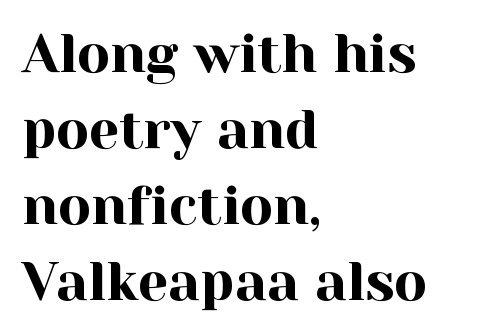
The letters advance in unequal steps, a hallmark of proportional type. Normally led — the rows are evenly, conventionally spaced. Does extra space separate the letters? No, they use regular spacing. These lines are composed in type with serifs.
